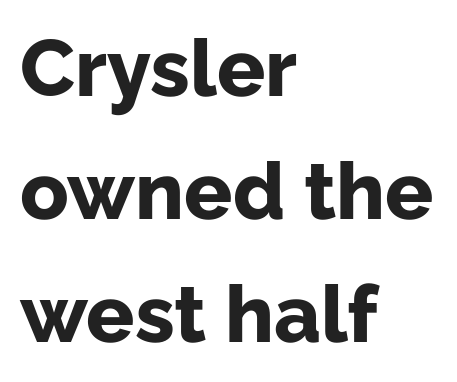
How would I describe the line gaps? Plain and ordinary. Characters follow at the spacing the type designer built in. Spacing verdict: proportional, widths tailored to each character. Every character sits straight up, as roman type does. Serifs: no, the terminals of the letterforms are clean. Does the copy run flush right? No — it runs flush left.
